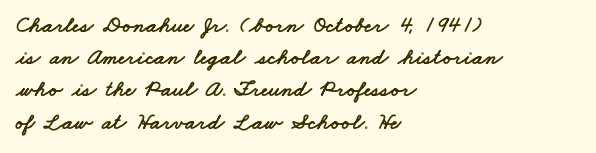
{"underline": "no", "align": "left", "line_spacing": "normal", "line_spacing_ratio": 1.4, "letter_spacing": "normal", "letter_spacing_em": 0.0, "glyph_px": 23}
